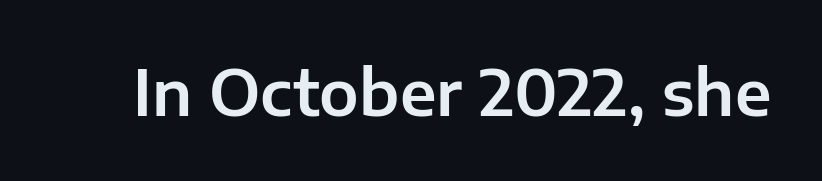
Q: Is the text italic (slanted)? A: No, it is upright.
Q: Is the typeface a serif or a sans-serif typeface? A: Sans-serif.
Q: Is the text underlined? A: No.
Q: Is the spacing between letters normal or unusually wide? A: Normal.
Q: Width (condensed, normal, or wide)? A: Normal.
Q: Stroke contrast? A: Low.
Q: x-height? A: Medium.
Q: Monospaced? A: No.
